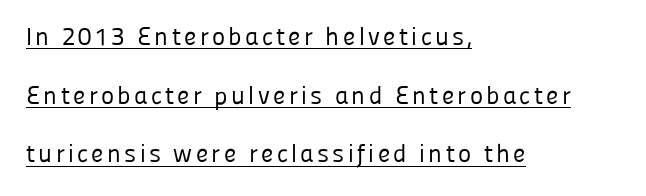
{"italic": "no", "bold": "no", "underline": "yes", "align": "left", "line_spacing": "loose", "line_spacing_ratio": 2.35, "glyph_px": 25}
